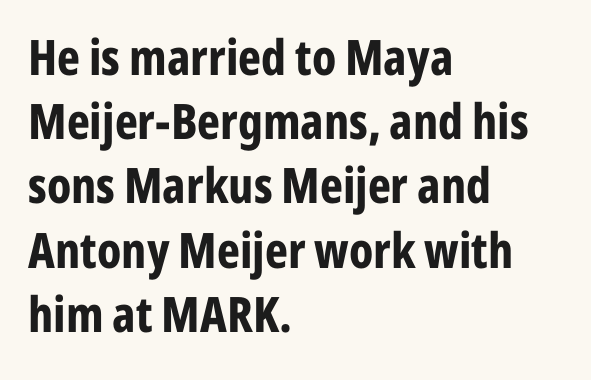
Every character sits straight up, as roman type does. Caption: bold face, heavy strokes. Looks like regular typesetting: each glyph gets only the width it needs. The strip under each line holds only bare page.
